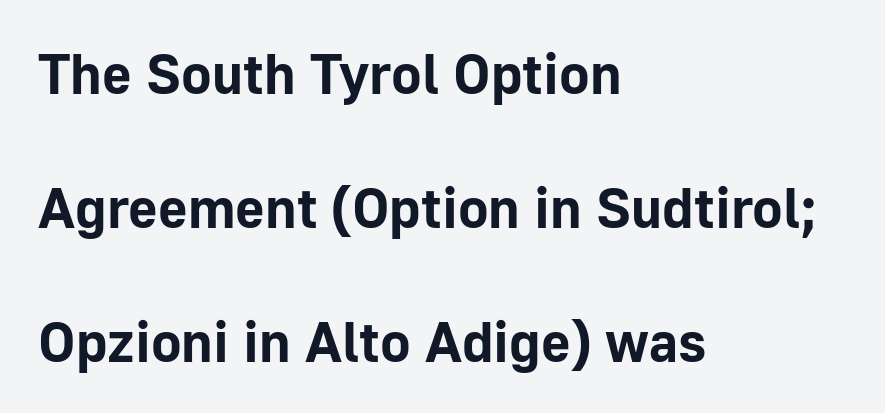
Q: Is the text bold? A: Yes.
Q: Is the text italic (slanted)? A: No, it is upright.
Q: Is the typeface a serif or a sans-serif typeface? A: Sans-serif.
Q: Is the text underlined? A: No.
Q: How is the paragraph aligned? A: Left-aligned.
Q: Is the spacing between letters normal or unusually wide? A: Normal.
Q: Is the spacing between lines tight, normal or loose? A: Loose.
Q: Width (condensed, normal, or wide)? A: Normal.
Q: Stroke contrast? A: Low.
Q: x-height? A: Medium.
Q: Monospaced? A: No.
